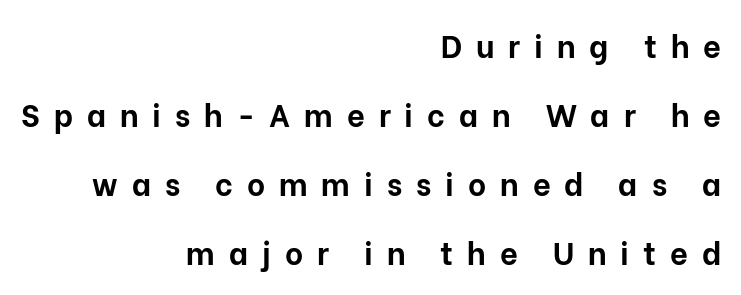
Q: Is the text bold? A: Yes.
Q: Is the text italic (slanted)? A: No, it is upright.
Q: Is the typeface a serif or a sans-serif typeface? A: Sans-serif.
Q: Is the text underlined? A: No.
Q: How is the paragraph aligned? A: Right-aligned.
Q: Is the spacing between letters normal or unusually wide? A: Unusually wide.
Q: Is the spacing between lines tight, normal or loose? A: Loose.
Q: Width (condensed, normal, or wide)? A: Normal.
Q: Stroke contrast? A: Low.
Q: x-height? A: Medium.
Q: Monospaced? A: No.
